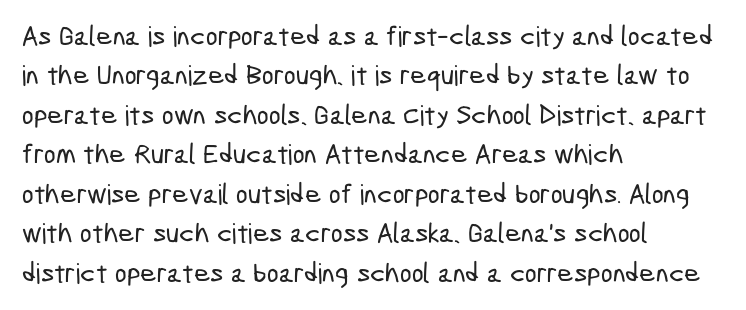
The image shows 28 px condensed sans-serif type; set left-aligned, normal line spacing (1.41x), normal letter spacing, not underlined; low stroke contrast and a medium x-height.
